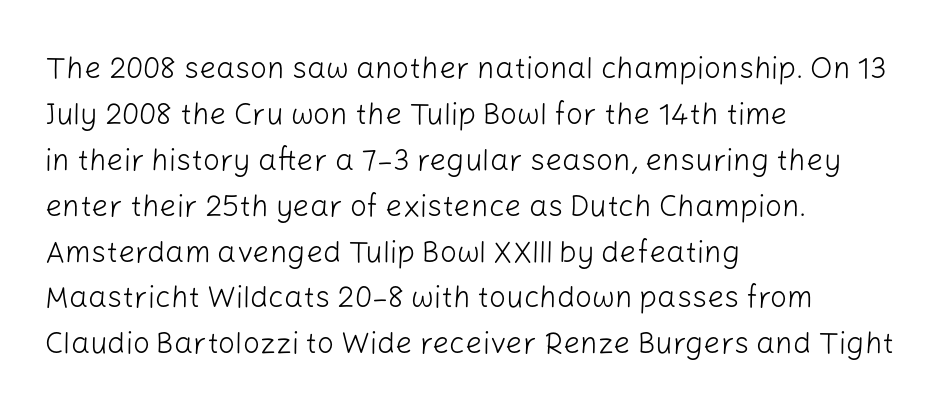
Think standard paragraph weight, or any step lighter than that. The face used here is rendered with its standard letterfit. Designer's note — italics off, roman on. A sans-serif font was chosen for this passage.
